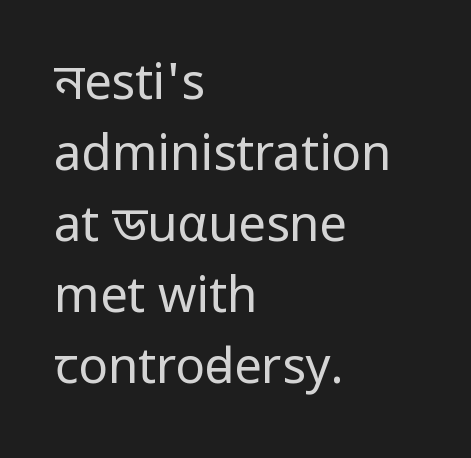
The image shows 49 px regular-weight, condensed sans-serif type, upright; set left-aligned, normal line spacing (1.45x), normal letter spacing, not underlined; low stroke contrast and a large x-height.
